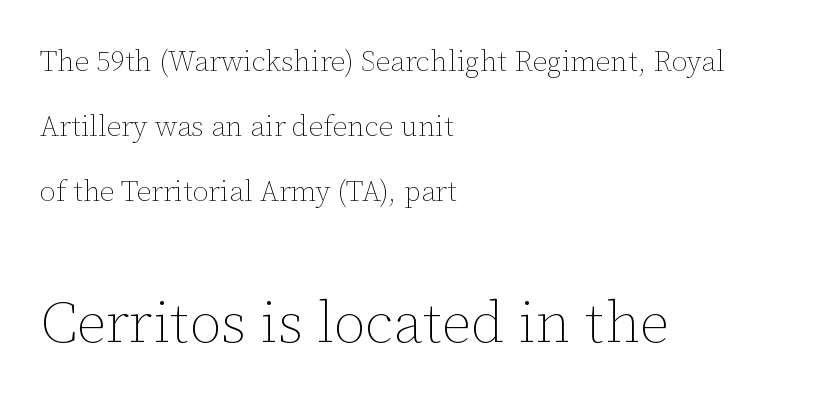
Casual observation: everything's shoved over to the left. The strip under each line holds only bare page. Weight: in the light-to-regular range. Tall strokes in this sample are plumb rather than angled. The following chunk of copy outweighs the initial chunk in type size.
